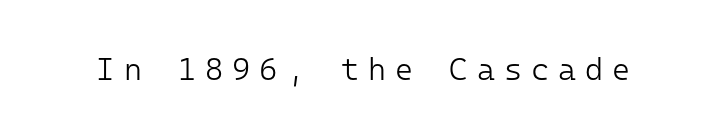
No letter is thick-stroked: the sample isn't bold. This rendering widens character spacing well past its baseline value. Serifs: no, the terminals of the letterforms are clean. Think of a typewriter: that constant character pitch is what you see here.
